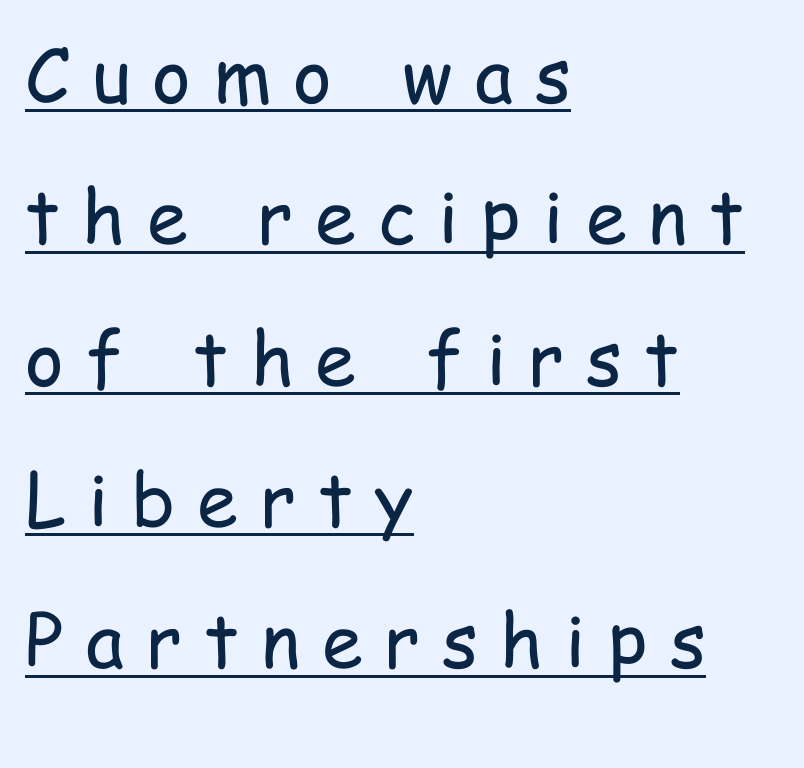
The image shows 74 px regular-weight, condensed sans-serif type, upright; set left-aligned, loose line spacing (1.91x), unusually wide letter spacing (+0.3 em), underlined; low stroke contrast and a medium x-height.
